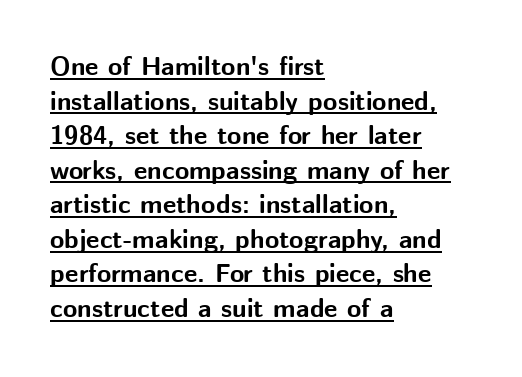
{"italic": "no", "bold": "yes", "underline": "yes", "align": "left", "line_spacing": "normal", "line_spacing_ratio": 1.33, "letter_spacing": "normal", "letter_spacing_em": 0.0, "glyph_px": 26}
